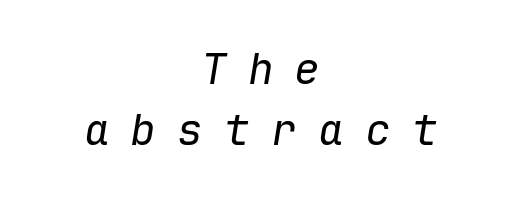
{"italic": "yes", "lean": "right", "slant_degrees": 9, "bold": "no", "weight": "regular", "width": "normal", "stroke_contrast": "low", "x_height": "medium", "monospaced": "yes", "underline": "no", "align": "center", "line_spacing": "normal", "line_spacing_ratio": 1.43, "letter_spacing": "wide", "letter_spacing_em": 0.49, "glyph_px": 43}
